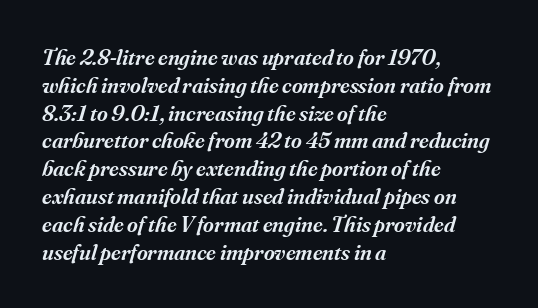
Q: Is the text bold? A: Semi-bold.
Q: Is the text italic (slanted)? A: Yes, it leans right by about 16 degrees.
Q: Is the text underlined? A: No.
Q: How is the paragraph aligned? A: Left-aligned.
Q: Is the spacing between letters normal or unusually wide? A: Normal.
